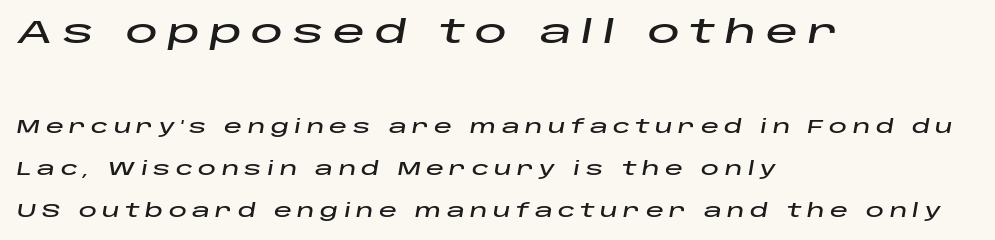
The image shows 32 px wide type, italic (leaning right); set left-aligned, loose line spacing (2.35x), unusually wide letter spacing (+0.3 em), not underlined; the first (top) block is 1.78x larger; low stroke contrast and a large x-height.
